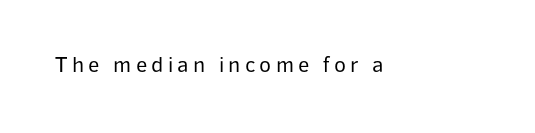
The image shows 22 px text type, upright; set not underlined.
